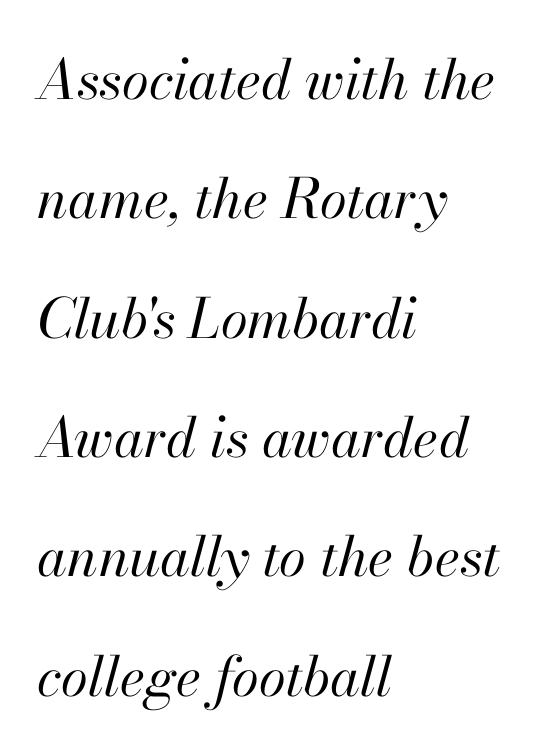
The image shows 55 px regular-weight type, italic (leaning right); set left-aligned, loose line spacing (2.17x), normal letter spacing, not underlined; high stroke contrast and a small x-height.
